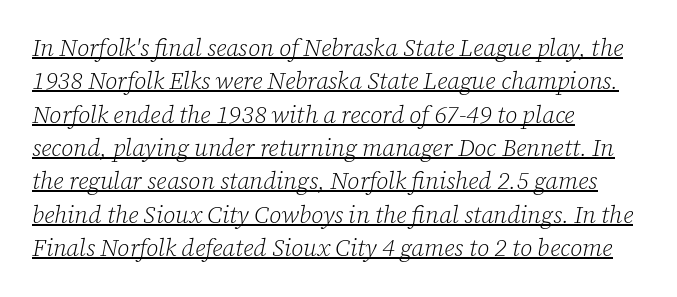
Caption: lettering with a line underneath. What stands out about the letter spacing? Nothing — it is the standard amount. Observe the lean: these are italic letterforms. Horizontal alignment here is leftward, the default for most running prose. Horizontal bands of white between lines are of average thickness. The passage shown is not bold in any degree.
